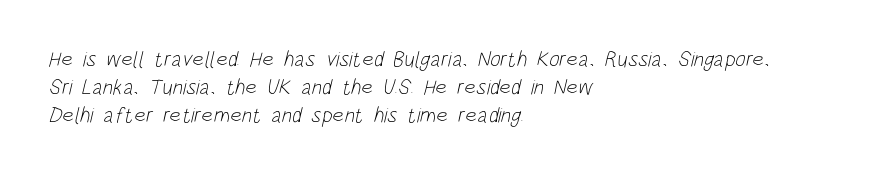
Standard letterfit; no display-style spreading of the glyphs. The leading is moderate, giving the passage an even texture. Rule under the text: the space is simply empty. Alignment: flush left. Weight class: somewhere from thin through regular.
